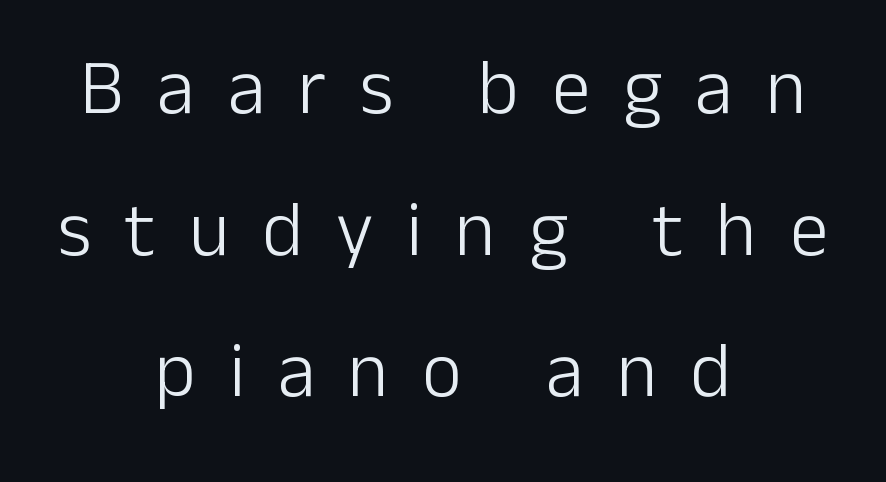
Q: Is the text bold? A: No.
Q: Is the text italic (slanted)? A: No, it is upright.
Q: Is the typeface a serif or a sans-serif typeface? A: Sans-serif.
Q: Is the text underlined? A: No.
Q: How is the paragraph aligned? A: Centered.
Q: Is the spacing between letters normal or unusually wide? A: Unusually wide.
Q: Width (condensed, normal, or wide)? A: Normal.
Q: Stroke contrast? A: Low.
Q: x-height? A: Medium.
Q: Monospaced? A: No.
